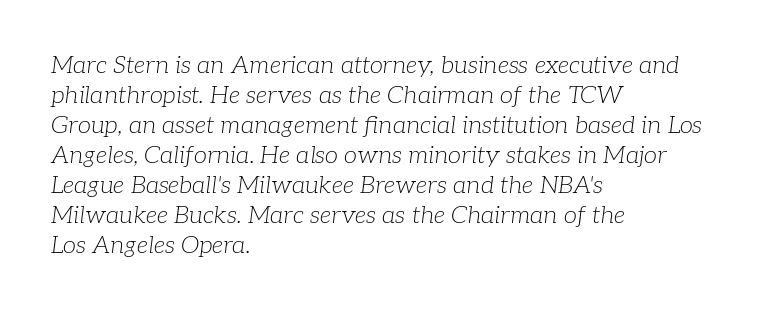
Rows of type keep a routine distance in the vertical direction. Letter spacing: default. Style check: oblique. The foot of each line stays bare and open.
